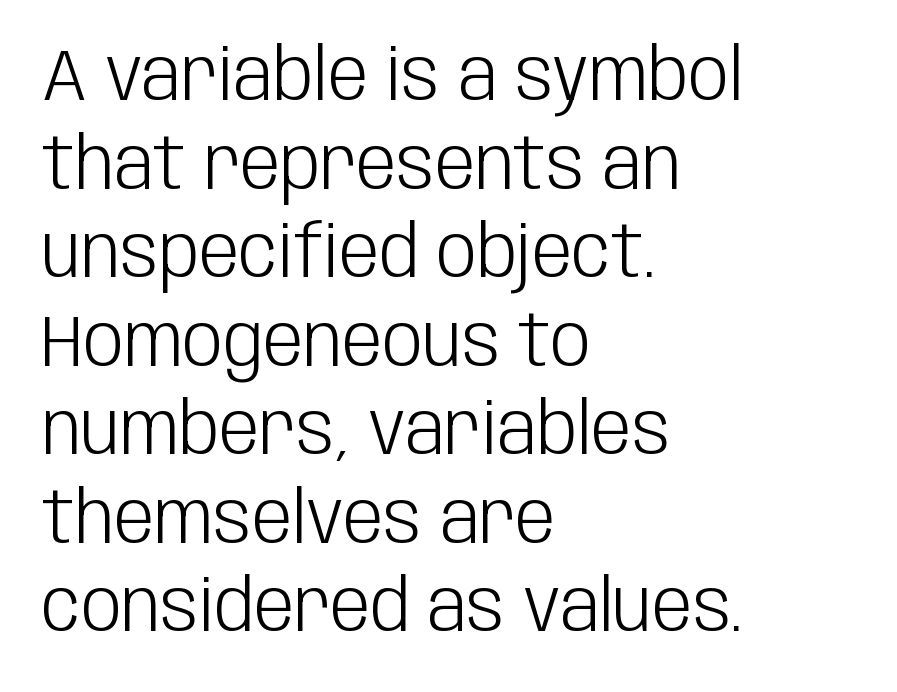
The passage shown is typed in a proportional face where columns would drift. Where is the straight margin? On the left. The face used here is rendered with its standard letterfit. A quiet, ordinary-to-light weight characterises the typeface. The string is rendered with underlining switched off. Type style note: lacks serifs.
